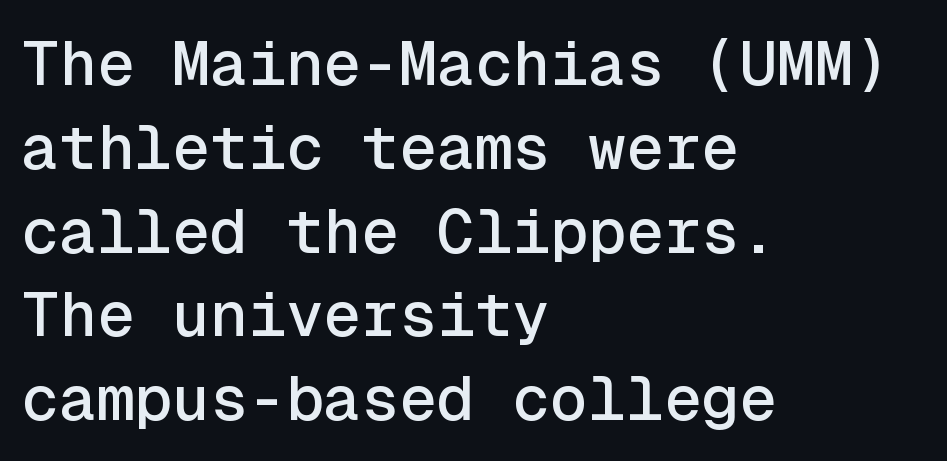
{"serif": "no", "italic": "no", "width": "normal", "x_height": "medium", "monospaced": "yes", "underline": "no", "align": "left", "line_spacing": "normal", "line_spacing_ratio": 1.33, "letter_spacing": "normal", "letter_spacing_em": 0.0, "glyph_px": 63}
